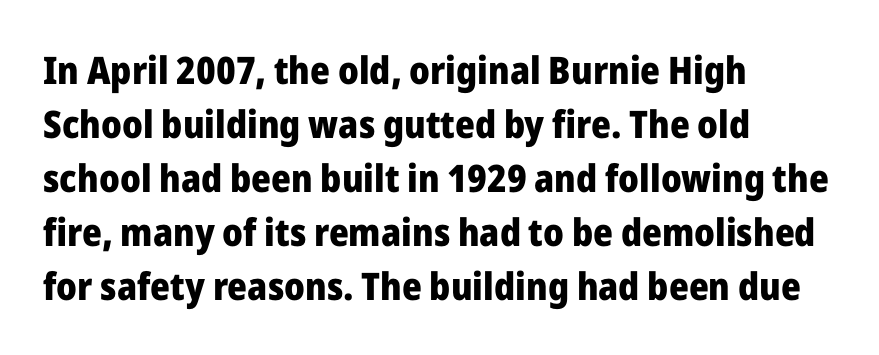
The designer went with a sans here, leaving each stem footless. Every letter is thick-stroked: bold, no question. The type is set solid horizontally, with unmodified tracking. Looks like regular typesetting: each glyph gets only the width it needs.
